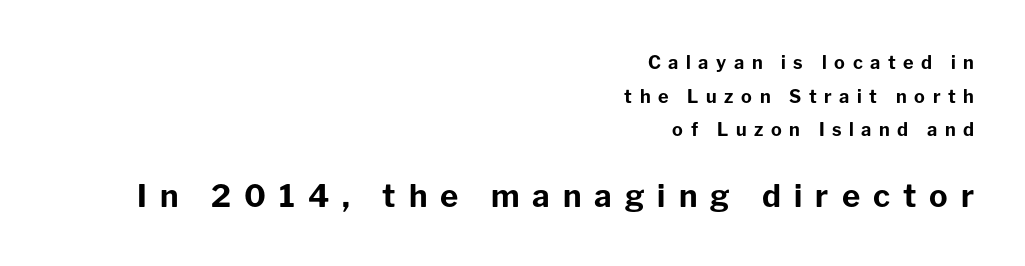
{"serif": "no", "italic": "no", "bold": "yes", "weight": "bold", "width": "normal", "stroke_contrast": "low", "x_height": "medium", "monospaced": "no", "underline": "no", "align": "right", "line_spacing_ratio": 1.87, "letter_spacing": "wide", "letter_spacing_em": 0.42, "larger_block": "second", "size_ratio": 1.72, "glyph_px": 31}
